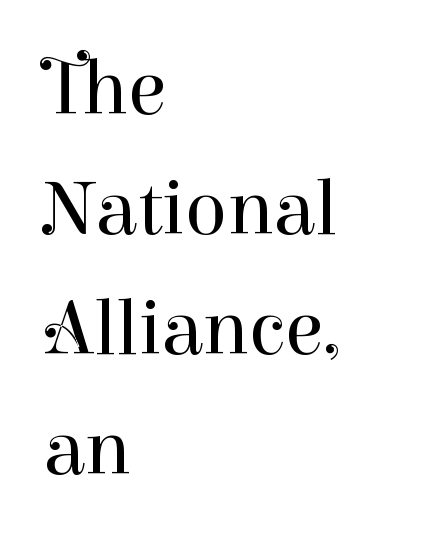
I'd call this a serif setting — the letters wear small feet. Is this a heavy cut? Hardly; it is regular or lighter. Whoever set this chose a conventional vertical rhythm. Note the varied advance widths — an 'i' is clearly narrower than an 'm'. Alignment: flush left. The rendering keeps characters at their native spacing.
